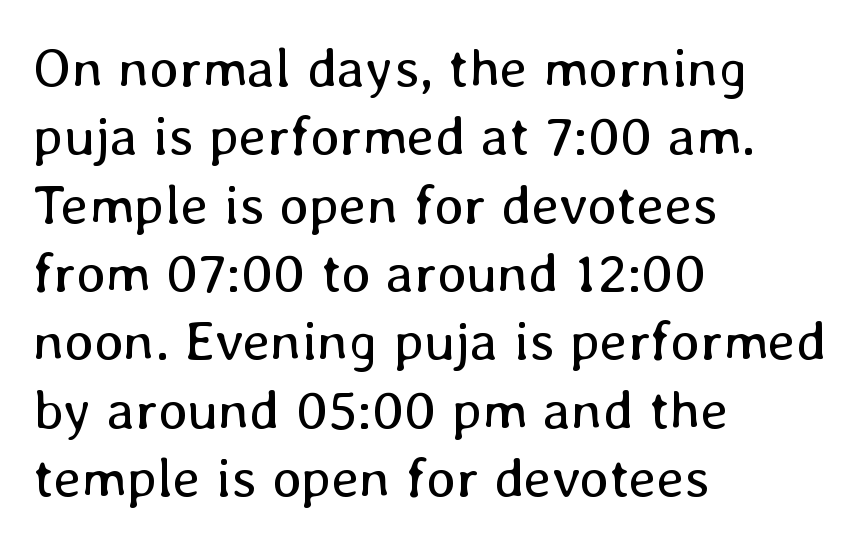
Q: Is the text bold? A: No.
Q: Is the text italic (slanted)? A: No, it is upright.
Q: Is the text underlined? A: No.
Q: How is the paragraph aligned? A: Left-aligned.
Q: Is the spacing between letters normal or unusually wide? A: Normal.
Q: Width (condensed, normal, or wide)? A: Normal.
Q: Stroke contrast? A: Low.
Q: x-height? A: Medium.
Q: Monospaced? A: No.
